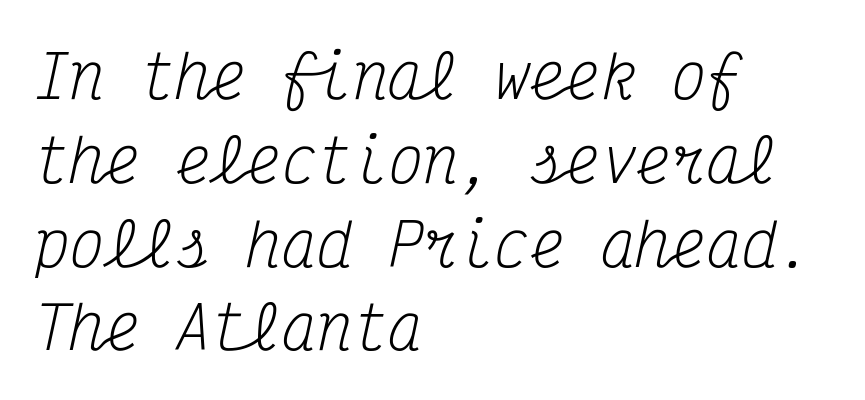
Q: Is the text bold? A: No.
Q: Is the text italic (slanted)? A: Yes, it leans right by about 12 degrees.
Q: Is the typeface a serif or a sans-serif typeface? A: Serif.
Q: Is the text underlined? A: No.
Q: How is the paragraph aligned? A: Left-aligned.
Q: Is the spacing between letters normal or unusually wide? A: Normal.
Q: Is the spacing between lines tight, normal or loose? A: Normal.
Q: Width (condensed, normal, or wide)? A: Condensed.
Q: Stroke contrast? A: Medium.
Q: x-height? A: Medium.
Q: Monospaced? A: Yes.
